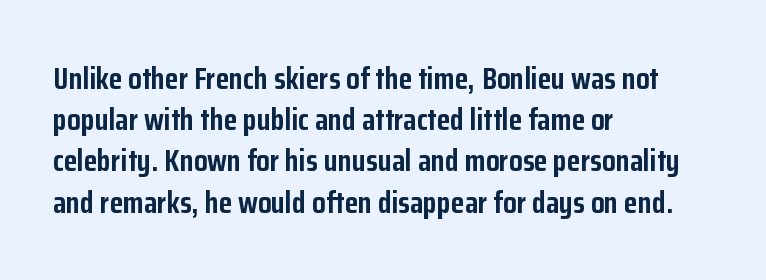
Q: Is the text bold? A: Yes.
Q: Is the text italic (slanted)? A: No, it is upright.
Q: Is the typeface a serif or a sans-serif typeface? A: Sans-serif.
Q: Is the text underlined? A: No.
Q: How is the paragraph aligned? A: Left-aligned.
Q: Is the spacing between letters normal or unusually wide? A: Normal.
Q: Is the spacing between lines tight, normal or loose? A: Normal.
Q: Width (condensed, normal, or wide)? A: Condensed.
Q: Stroke contrast? A: Low.
Q: x-height? A: Medium.
Q: Monospaced? A: No.
